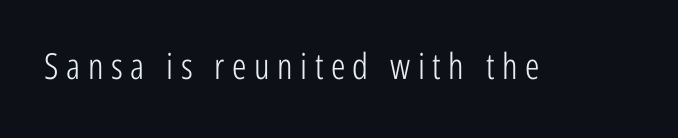
Plain, unruled lines of type. The specimen reads as upright at a glance. On a weight scale, this lands at 450 or below. Note the varied advance widths — an 'i' is clearly narrower than an 'm'. The glyphs in this specimen are sans serif.
